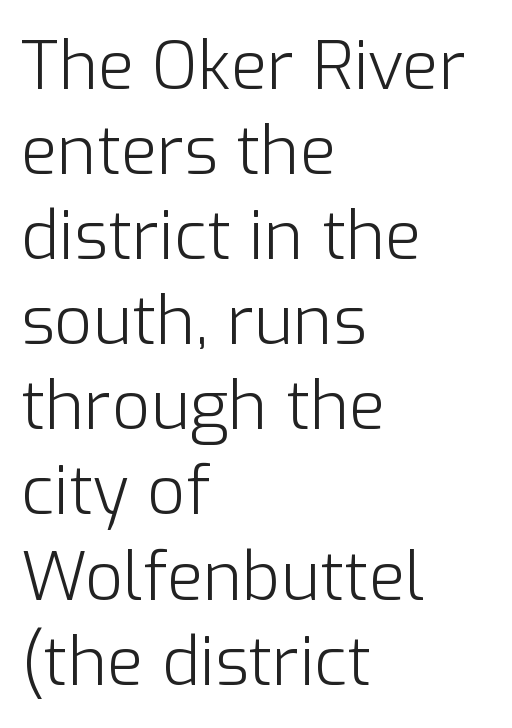
No extra tracking has been applied to these lines. Alignment: flush left. This is sans-serif lettering, the kind often seen on screens and signage. When letters stand straight like this, we call the style roman or upright. No extra ink here — the face is not bold.
